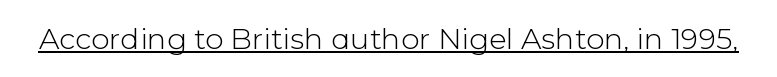
Think of a printed novel: that variable character pitch is what you see here. Nope, not italic — everything's standing straight. What stands out about the letter spacing? Nothing — it is the standard amount. Students, observe the line beneath the letters — that is underlining. The type family on display is of the sans-serif kind. Caption: face not bold, strokes unweighted.
